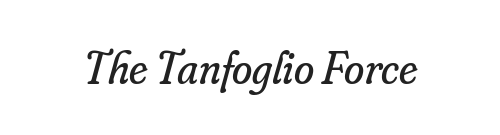
The image shows 46 px regular-weight serif type, italic (leaning right); set normal letter spacing, not underlined; low stroke contrast and a small x-height.
